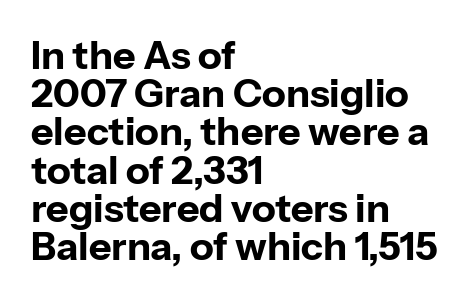
The image shows 39 px bold sans-serif type, upright; set left-aligned, tight line spacing (0.98x), normal letter spacing, not underlined; low stroke contrast and a medium x-height.
